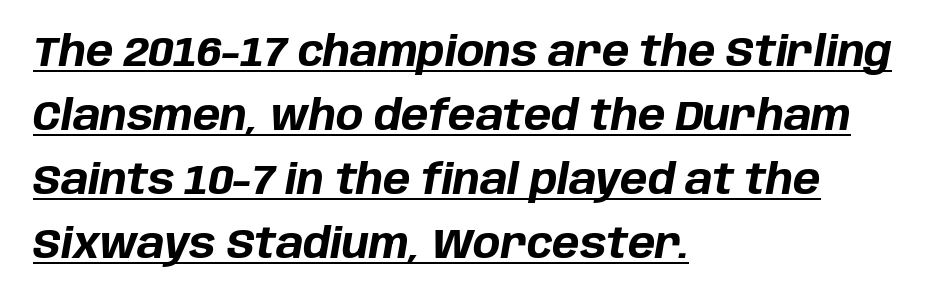
Q: Is the text bold? A: Yes.
Q: Is the text italic (slanted)? A: Yes, it leans right by about 10 degrees.
Q: Is the text underlined? A: Yes.
Q: How is the paragraph aligned? A: Left-aligned.
Q: Is the spacing between letters normal or unusually wide? A: Normal.
Q: Is the spacing between lines tight, normal or loose? A: Normal.
Q: Width (condensed, normal, or wide)? A: Normal.
Q: Stroke contrast? A: Low.
Q: x-height? A: Large.
Q: Monospaced? A: No.
